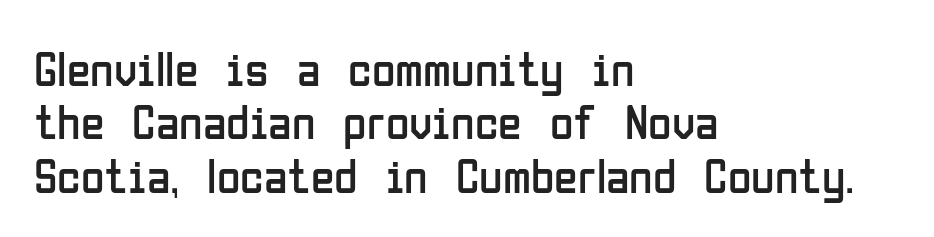
This block would grow much taller if given ordinary leading; it's compressed now. Only glyphs here, with clear space below each row. The strokes are not fattened; the text isn't bold. Note the varied advance widths — an 'i' is clearly narrower than an 'm'.
